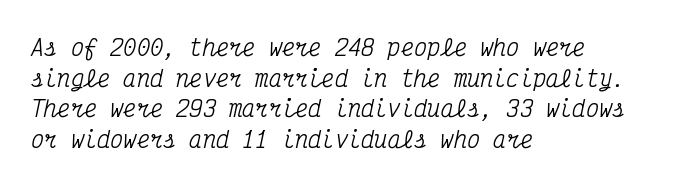
Q: Is the text italic (slanted)? A: Yes, it leans right by about 12 degrees.
Q: Is the text underlined? A: No.
Q: How is the paragraph aligned? A: Left-aligned.
Q: Is the spacing between letters normal or unusually wide? A: Normal.
Q: Is the spacing between lines tight, normal or loose? A: Normal.
